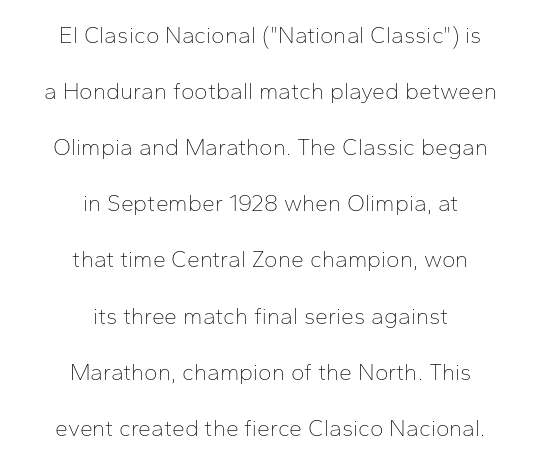
{"italic": "no", "bold": "no", "underline": "no", "align": "center", "line_spacing": "loose", "line_spacing_ratio": 2.44, "letter_spacing": "normal", "letter_spacing_em": 0.0, "glyph_px": 23}
